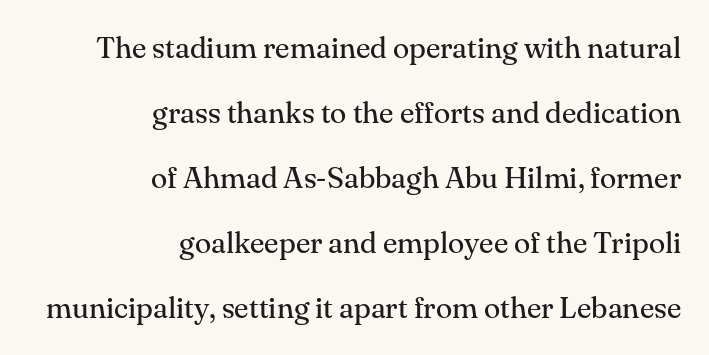
The image shows 30 px regular-weight serif type, upright; set right-aligned, loose line spacing (2.17x), normal letter spacing, not underlined; medium stroke contrast and a small x-height.
